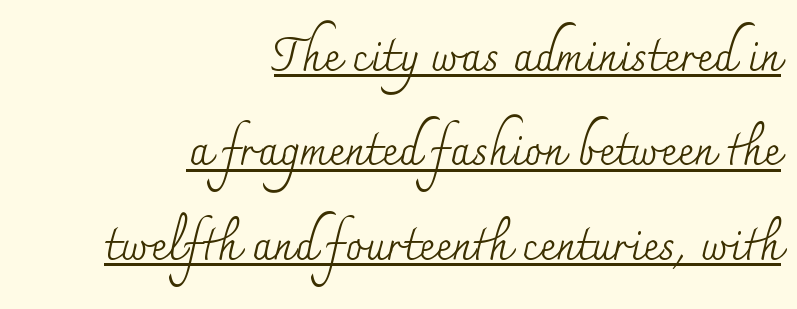
Weight: regular or lighter. This sample carries an underscore along the baseline area. You can tell from the footed stems that serif type was used. Looks like regular typesetting: each glyph gets only the width it needs. This sample trades compactness for vertical openness between lines.
